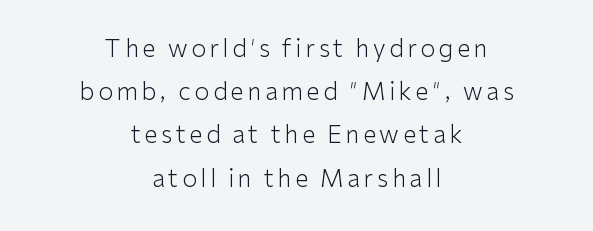
Q: Is the text bold? A: No.
Q: Is the text italic (slanted)? A: No, it is upright.
Q: Is the text underlined? A: No.
Q: How is the paragraph aligned? A: Centered.
